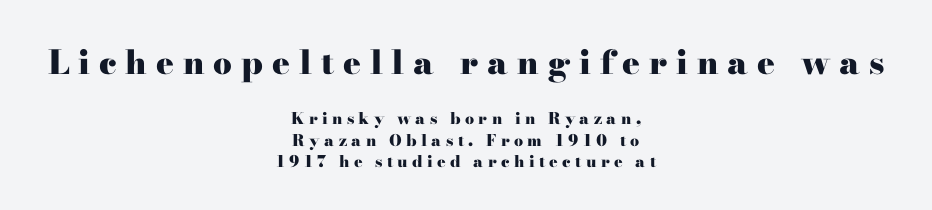
The image shows 33 px heavy, wide serif type, upright; set centered, normal line spacing (1.33x), unusually wide letter spacing (+0.27 em), not underlined; the first (top) block is 2.06x larger; high stroke contrast and a small x-height.
